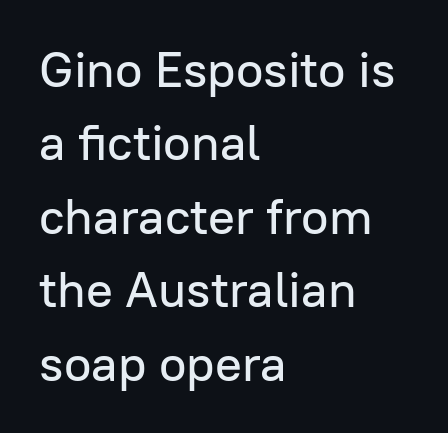
Spacing verdict: proportional, widths tailored to each character. Short note: letters normally spaced. Every row of glyphs begins at an identical x-position on the left. To sum up the face: it is a sans, with no serifs.
